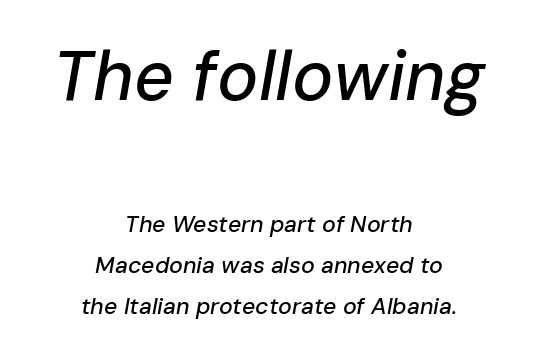
Designer's note — italics engaged. Bigger letters appear in the top chunk; the bottom chunk is reduced. The lines in this sample share a center point and differ in where they start and stop. This sample uses plain, unmodified letter spacing. Descender tails drop into unmarked territory. Note the varied advance widths — an 'i' is clearly narrower than an 'm'.
